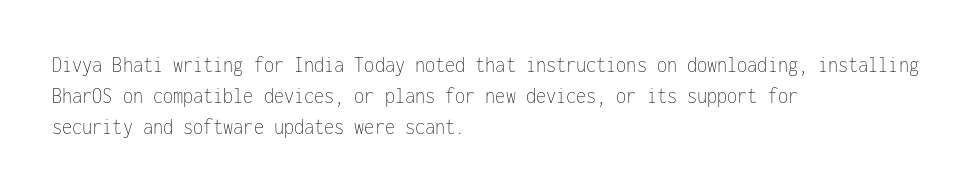
{"italic": "no", "bold": "no", "underline": "no", "align": "left", "line_spacing": "normal", "line_spacing_ratio": 1.34, "letter_spacing": "normal", "letter_spacing_em": 0.0, "glyph_px": 23}
